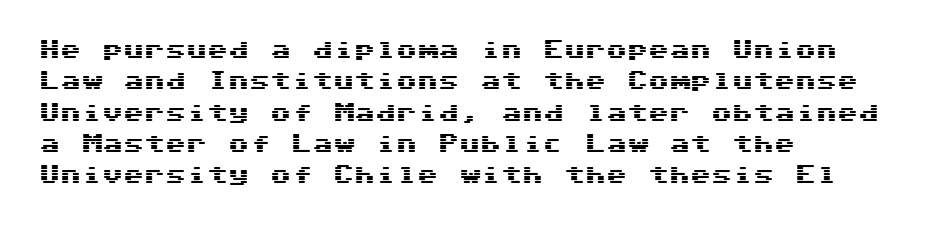
The compositor pushed each line to the left boundary. The designer left line spacing at the default. The rendering keeps characters at their native spacing. No italicization has been applied; the sample stays upright. Clear beneath every line of the passage.
